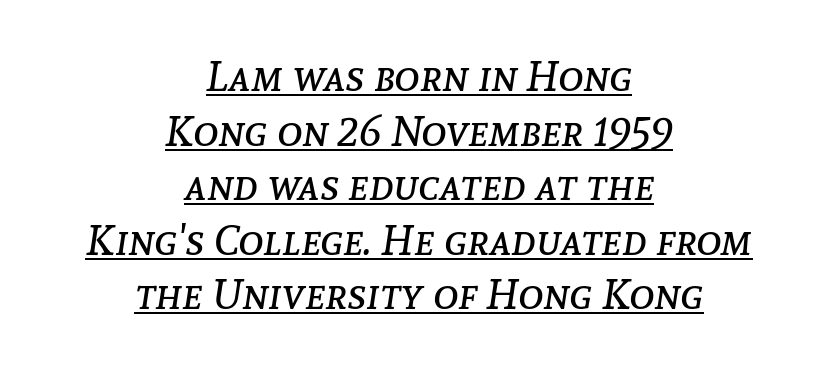
The image shows 43 px regular-weight type, italic (leaning right); set centered, normal line spacing (1.27x), normal letter spacing, underlined; low stroke contrast and a medium x-height.
